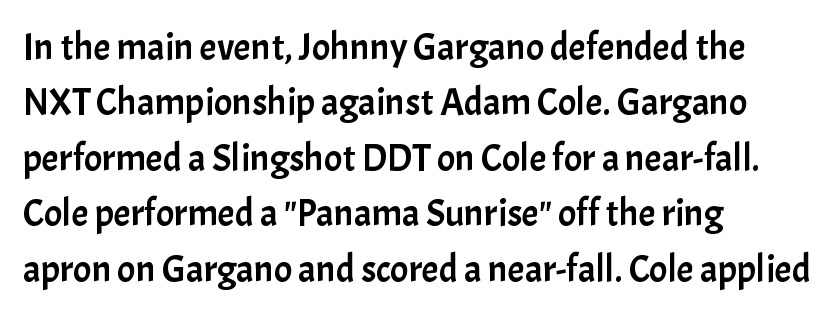
The image shows 38 px sans-serif type, upright; set left-aligned, normal line spacing (1.46x), normal letter spacing, not underlined; low stroke contrast and a medium x-height.
